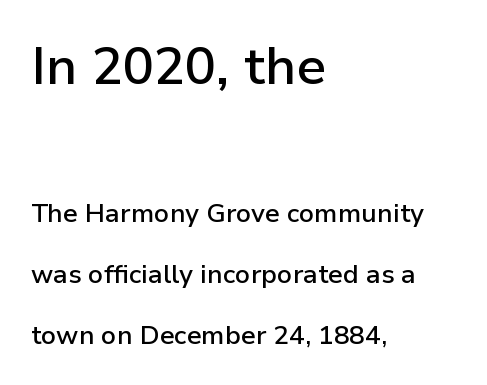
Stroke terminals: plain, sans-serif. Upright lettering throughout. These lines are rendered in a variable-pitch font. In terms of letterspacing, this is plain default setting. Slightly chunky letters — semibold, I'd say, not full bold.
